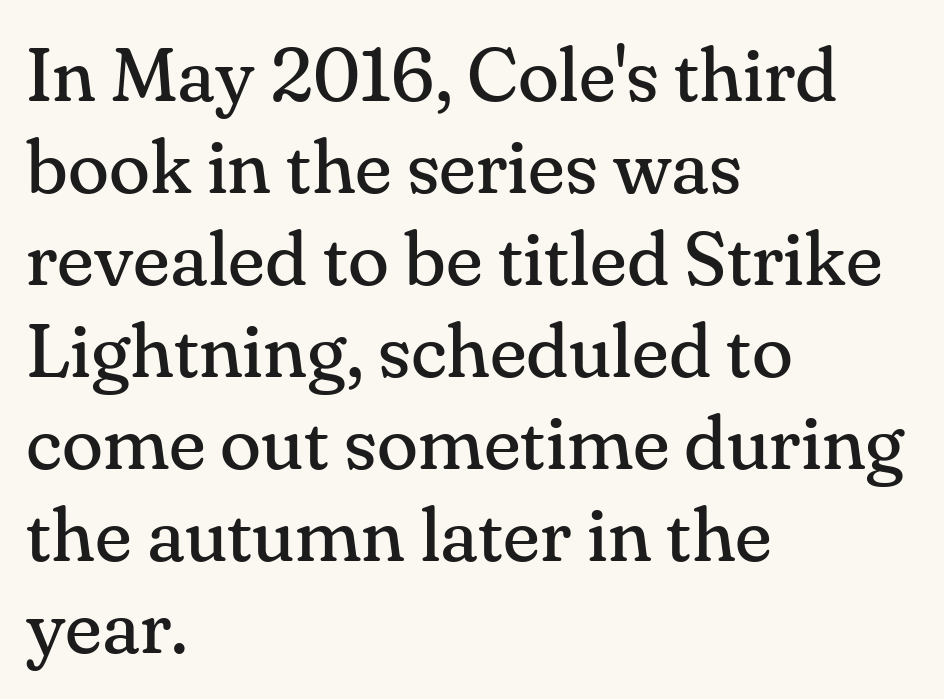
The image shows 76 px regular-weight serif type, upright; set left-aligned, line spacing 1.21x, normal letter spacing, not underlined; medium stroke contrast and a small x-height.
